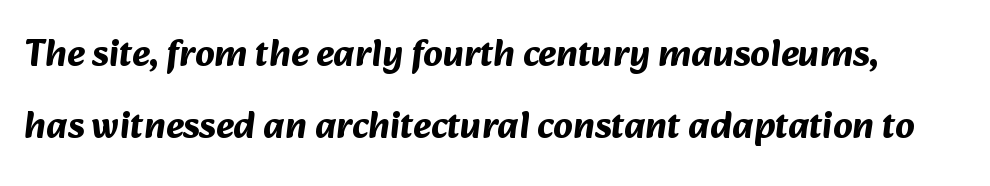
The image shows 38 px bold sans-serif type; set loose line spacing (1.9x), normal letter spacing, not underlined; medium stroke contrast and a medium x-height.
